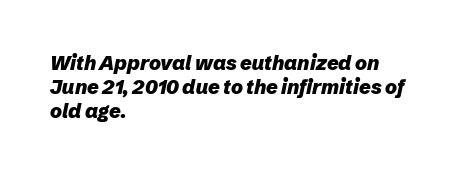
Q: Is the text bold? A: Yes.
Q: Is the text italic (slanted)? A: Yes, it leans right by about 12 degrees.
Q: Is the text underlined? A: No.
Q: How is the paragraph aligned? A: Left-aligned.
Q: Is the spacing between letters normal or unusually wide? A: Normal.
